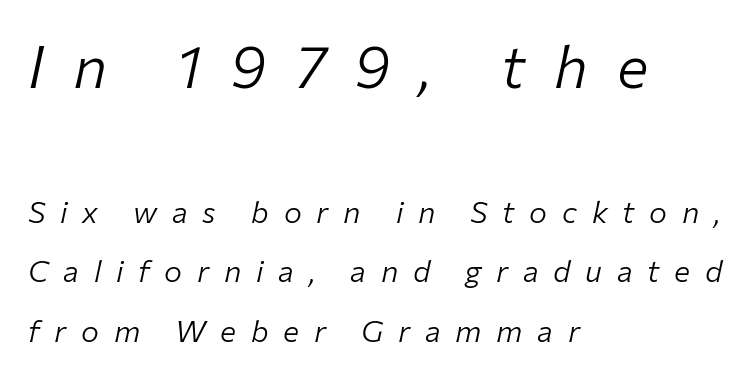
The image shows 59 px light type, italic (leaning right); set left-aligned, loose line spacing (1.98x), unusually wide letter spacing (+0.49 em), not underlined; the first (top) block is 1.97x larger; low stroke contrast and a medium x-height.
